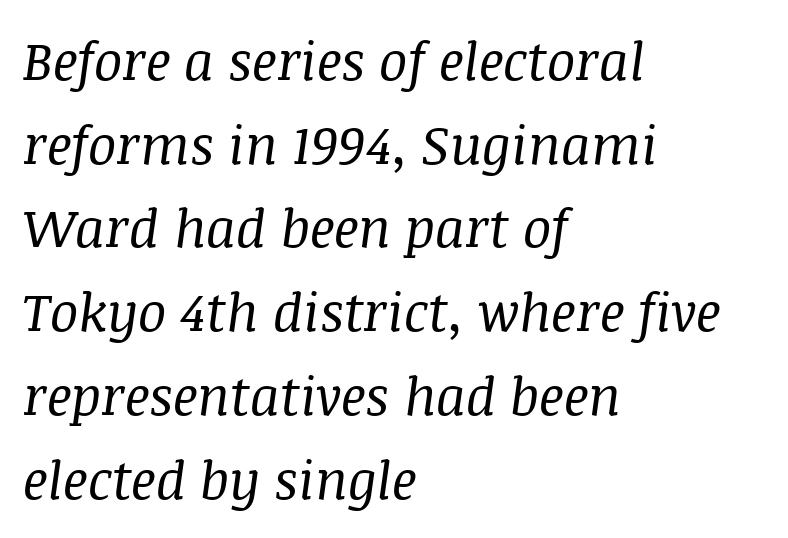
These lines sit exactly where default settings would place them. Typeset ragged right — the left edge is the straight one. Serif or sans? Serif — the stroke terminals have little feet. A typesetter would mark this as italic. Quick note: underline off. A typesetter would call this zero additional tracking.
